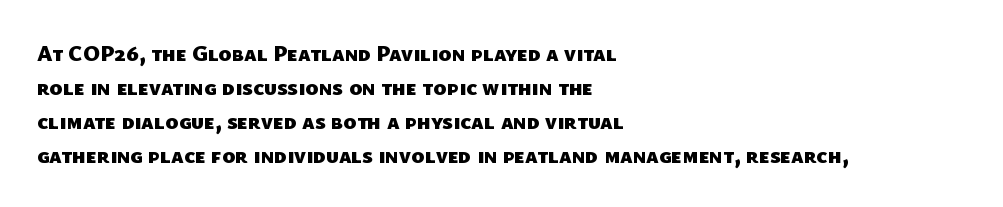
The image shows 22 px bold type; set left-aligned, normal line spacing (1.54x), normal letter spacing, not underlined.
